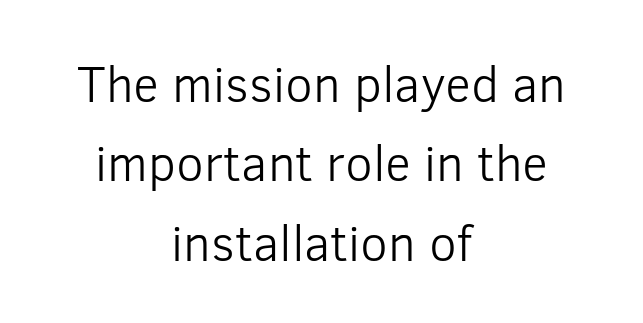
Nothing heavy about these letters — not bold at all. One-word summary of the alignment: center. Quick note: not italic, upright. Font category for this specimen: sans-serif. Is this a fixed-width face? No — the glyphs have proportional, varying widths. Regular leading.
